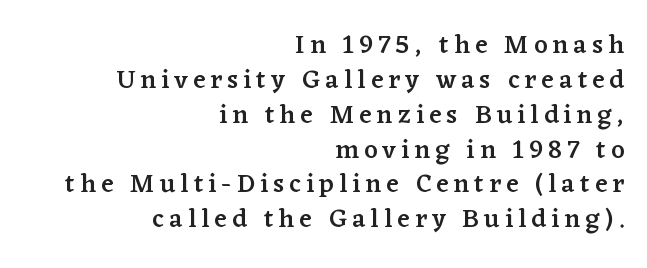
Underline: absent. The lines sit at an ordinary, default distance from one another. Heft: intermediate — a semibold. Quick note: not italic, upright. This rendering uses right alignment, leaving the left contour irregular.
